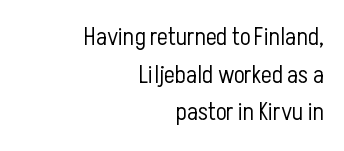
The area under the type is left untouched. Layout note: lines flush right. You could call the tracking neutral — neither tight nor loose. The weight tops out at a normal text grade. The letters stand straight up with perfectly vertical stems. The vertical gap from one line to the next is medium.
